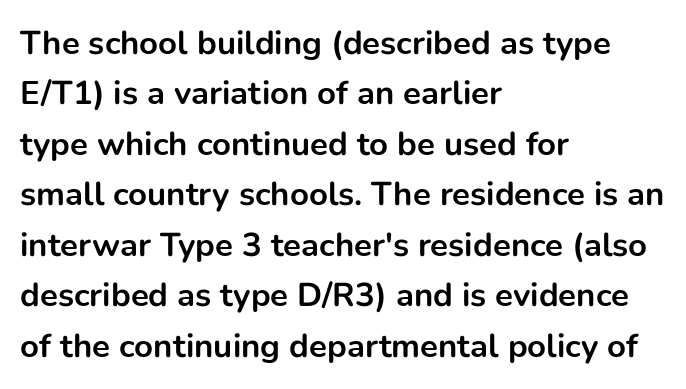
Q: Is the text bold? A: Yes.
Q: Is the text italic (slanted)? A: No, it is upright.
Q: Is the typeface a serif or a sans-serif typeface? A: Sans-serif.
Q: Is the text underlined? A: No.
Q: How is the paragraph aligned? A: Left-aligned.
Q: Is the spacing between letters normal or unusually wide? A: Normal.
Q: Is the spacing between lines tight, normal or loose? A: Normal.
Q: Width (condensed, normal, or wide)? A: Normal.
Q: Stroke contrast? A: Low.
Q: x-height? A: Medium.
Q: Monospaced? A: No.
